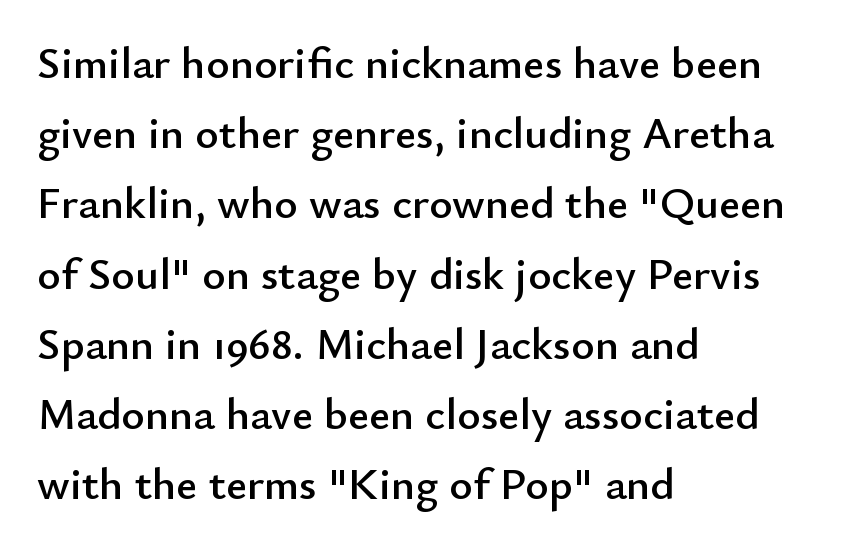
Q: Is the text italic (slanted)? A: No, it is upright.
Q: Is the typeface a serif or a sans-serif typeface? A: Sans-serif.
Q: Is the text underlined? A: No.
Q: How is the paragraph aligned? A: Left-aligned.
Q: Is the spacing between letters normal or unusually wide? A: Normal.
Q: Is the spacing between lines tight, normal or loose? A: Normal.
Q: Width (condensed, normal, or wide)? A: Normal.
Q: Stroke contrast? A: Low.
Q: x-height? A: Small.
Q: Monospaced? A: No.
